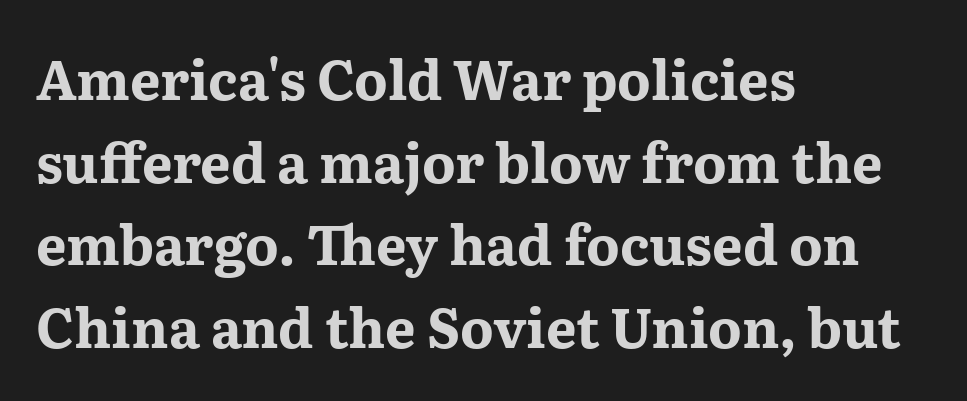
Each letter keeps its own natural width here, so spacing adapts to shape. This sample is left-justified, so line endings fall wherever the words run out. Glance below the letters and you will spot only blank space. Nobody touched the tracking dial on this one. These lines carry a lot of weight — the face is fully bold.
